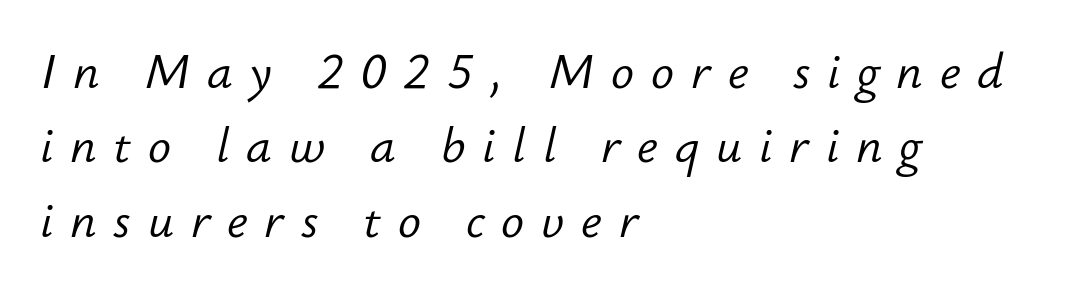
Q: Is the text bold? A: No.
Q: Is the text italic (slanted)? A: Yes, it leans right by about 12 degrees.
Q: Is the text underlined? A: No.
Q: How is the paragraph aligned? A: Left-aligned.
Q: Is the spacing between letters normal or unusually wide? A: Unusually wide.
Q: Is the spacing between lines tight, normal or loose? A: Normal.
Q: Width (condensed, normal, or wide)? A: Normal.
Q: Stroke contrast? A: Low.
Q: x-height? A: Small.
Q: Monospaced? A: No.
